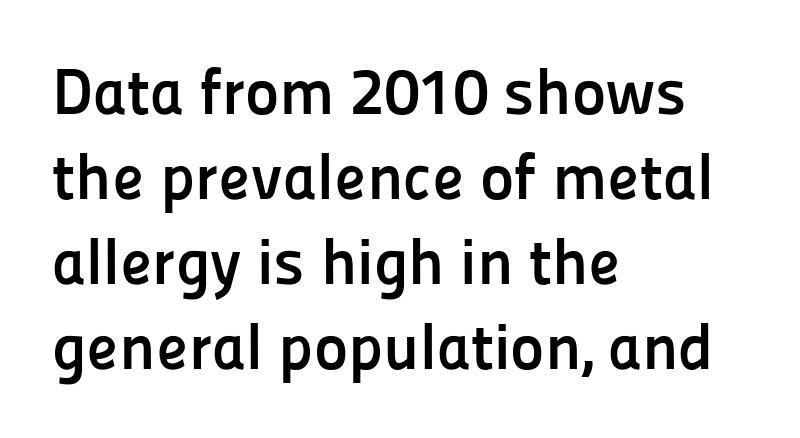
The image shows 65 px semibold sans-serif type, upright; set left-aligned, normal line spacing (1.31x), normal letter spacing, not underlined; low stroke contrast and a medium x-height.
